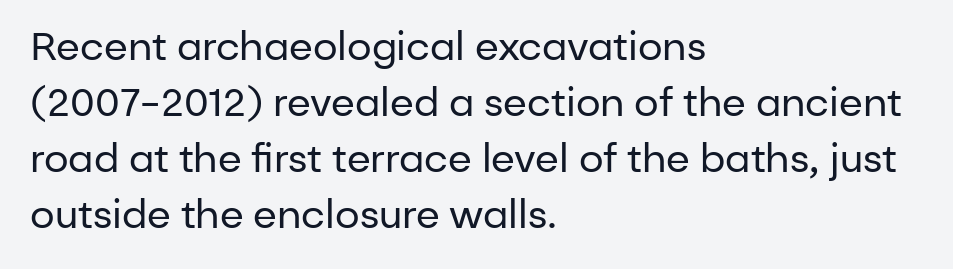
The image shows 39 px regular-weight sans-serif type, upright; set left-aligned, normal line spacing (1.44x), normal letter spacing, not underlined; low stroke contrast and a medium x-height.
